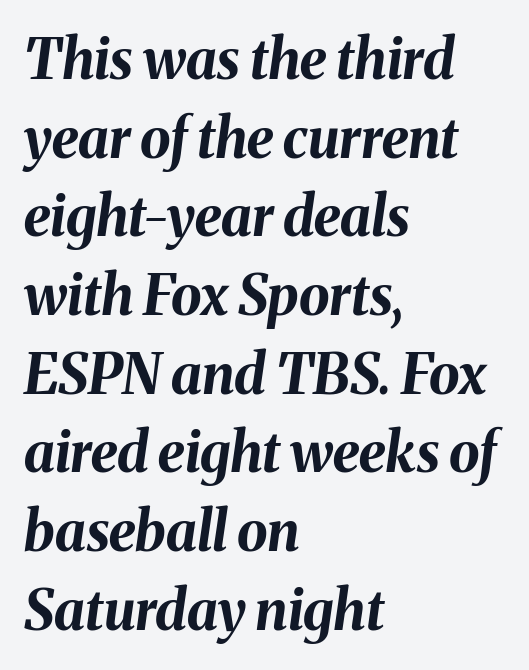
{"italic": "yes", "lean": "right", "slant_degrees": 8, "bold": "yes", "weight": "bold", "width": "normal", "stroke_contrast": "medium", "x_height": "medium", "monospaced": "no", "underline": "no", "align": "left", "line_spacing": "normal", "line_spacing_ratio": 1.43, "letter_spacing": "normal", "letter_spacing_em": 0.0, "glyph_px": 55}
